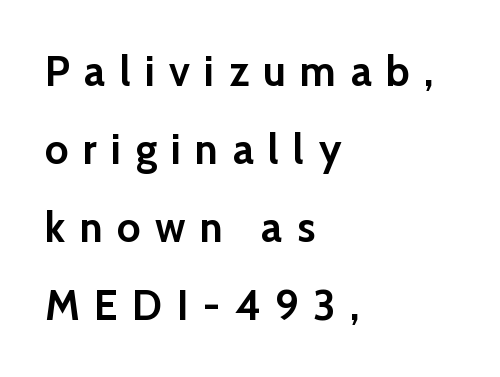
The image shows 42 px semibold sans-serif type, upright; set left-aligned, line spacing 1.86x, unusually wide letter spacing (+0.34 em), not underlined; low stroke contrast and a medium x-height.
